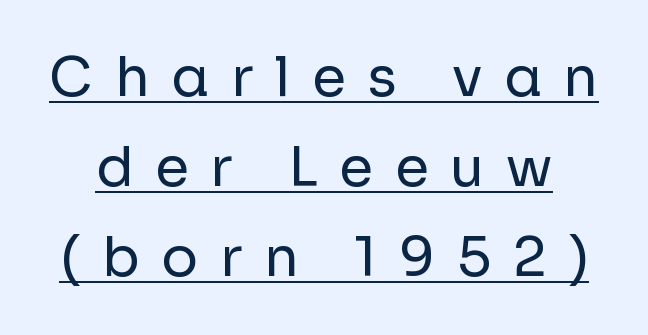
Q: Is the text bold? A: No.
Q: Is the text italic (slanted)? A: No, it is upright.
Q: Is the typeface a serif or a sans-serif typeface? A: Sans-serif.
Q: Is the text underlined? A: Yes.
Q: Is the spacing between letters normal or unusually wide? A: Unusually wide.
Q: Is the spacing between lines tight, normal or loose? A: Normal.
Q: Width (condensed, normal, or wide)? A: Normal.
Q: Stroke contrast? A: Low.
Q: x-height? A: Medium.
Q: Monospaced? A: No.
